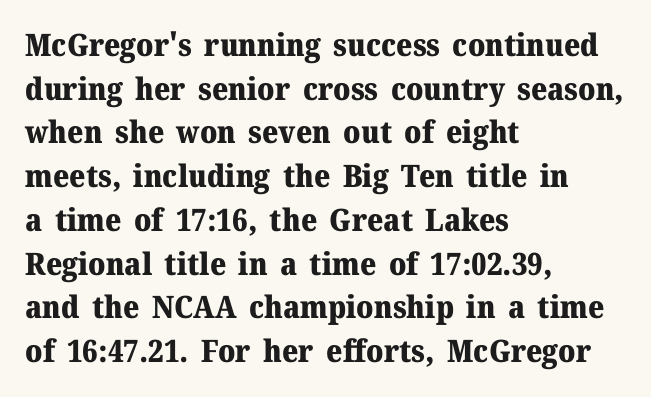
{"serif": "yes", "italic": "no", "bold": "yes", "weight": "heavy", "width": "normal", "stroke_contrast": "medium", "x_height": "medium", "monospaced": "no", "underline": "no", "align": "left", "line_spacing": "normal", "line_spacing_ratio": 1.41, "letter_spacing": "normal", "letter_spacing_em": 0.0, "glyph_px": 31}
